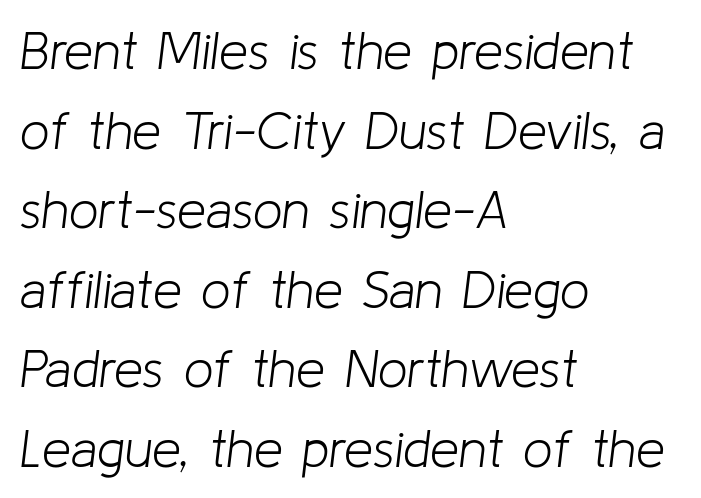
The image shows 52 px light type, italic (leaning right); set left-aligned, normal line spacing (1.53x), normal letter spacing, not underlined; low stroke contrast and a medium x-height.
